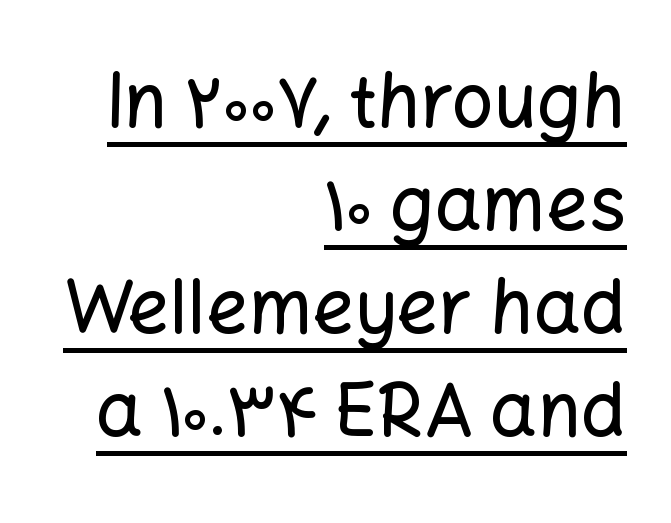
{"serif": "no", "italic": "no", "width": "normal", "stroke_contrast": "low", "x_height": "medium", "monospaced": "no", "underline": "yes", "align": "right", "line_spacing": "normal", "line_spacing_ratio": 1.39, "letter_spacing": "normal", "letter_spacing_em": 0.0, "glyph_px": 74}
